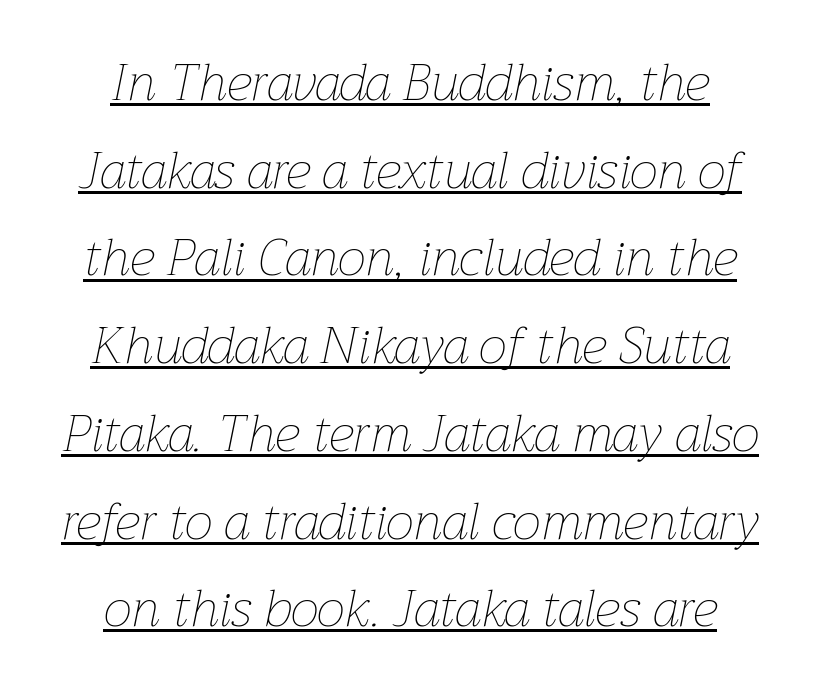
Do the characters align in a grid? No, the font is proportional. Glance below the letters and you will spot a drawn line. Horizontally, the lines are justified to the midpoint only. The face used here has a pronounced slope to its letters. Tracking here is standard; glyphs follow each other at the usual distance. Is the stroke heavy? The answer is a plain regular-or-lighter.
